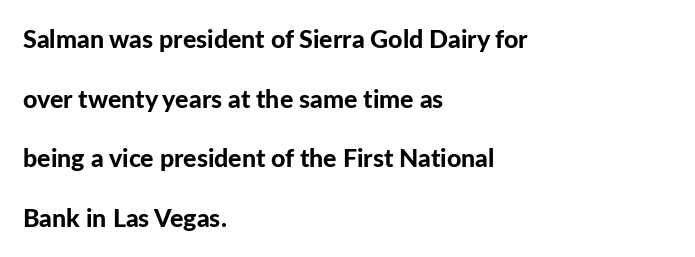
Baseline-to-baseline distance is far greater than the letter height. Words appear dense and cohesive because spacing is normal. The passage shown is emphatically bold. Notice how the stems are strictly vertical — no italics here.
